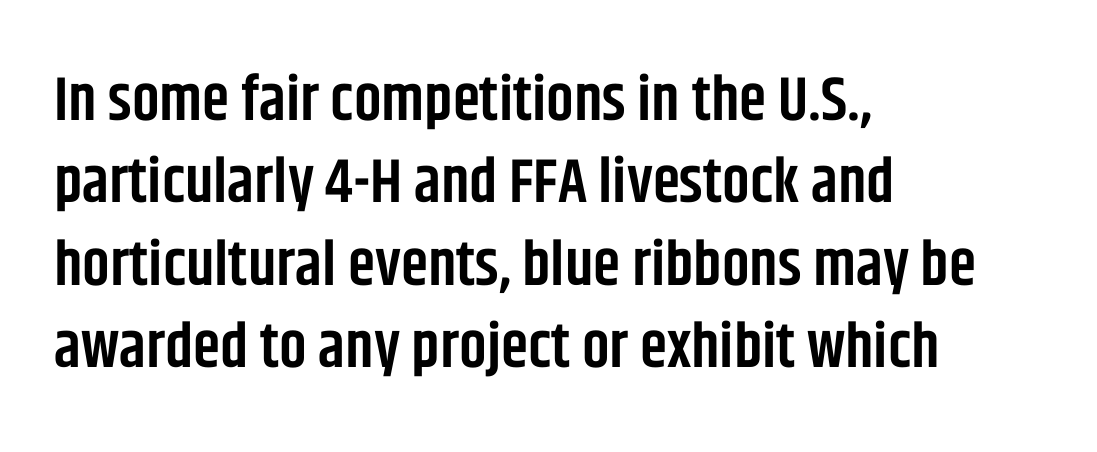
{"serif": "no", "italic": "no", "bold": "semi", "weight": "semibold", "width": "condensed", "stroke_contrast": "low", "x_height": "large", "monospaced": "no", "underline": "no", "align": "left", "line_spacing": "normal", "line_spacing_ratio": 1.33, "letter_spacing": "normal", "letter_spacing_em": 0.0, "glyph_px": 62}
